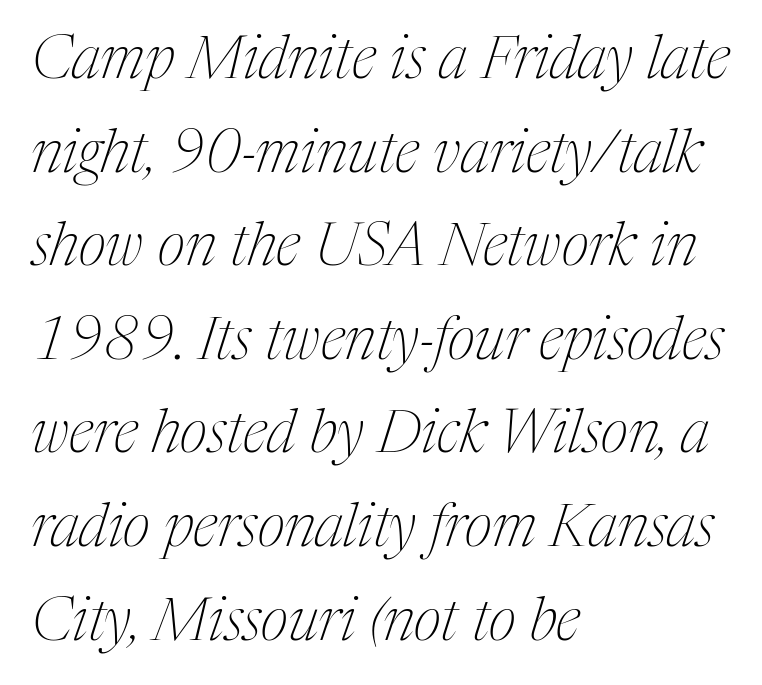
{"serif": "yes", "italic": "yes", "lean": "right", "slant_degrees": 17, "bold": "no", "weight": "thin", "width": "condensed", "stroke_contrast": "medium", "x_height": "medium", "monospaced": "no", "underline": "no", "align": "left", "line_spacing": "normal", "line_spacing_ratio": 1.56, "letter_spacing": "normal", "letter_spacing_em": 0.0, "glyph_px": 60}
